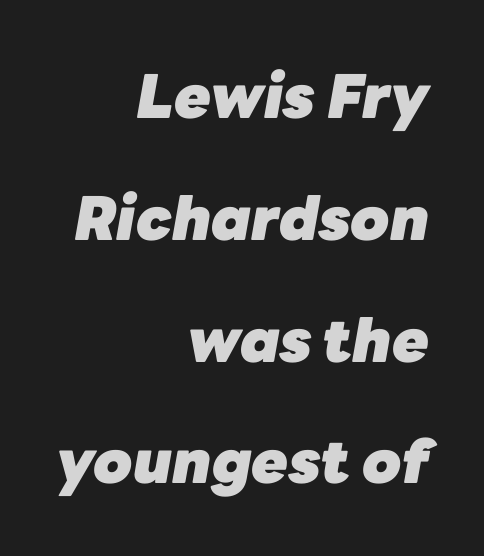
Q: Is the text bold? A: Yes.
Q: Is the text italic (slanted)? A: Yes, it leans right by about 10 degrees.
Q: Is the text underlined? A: No.
Q: How is the paragraph aligned? A: Right-aligned.
Q: Is the spacing between letters normal or unusually wide? A: Normal.
Q: Is the spacing between lines tight, normal or loose? A: Loose.
Q: Width (condensed, normal, or wide)? A: Normal.
Q: Stroke contrast? A: Low.
Q: x-height? A: Medium.
Q: Monospaced? A: No.
